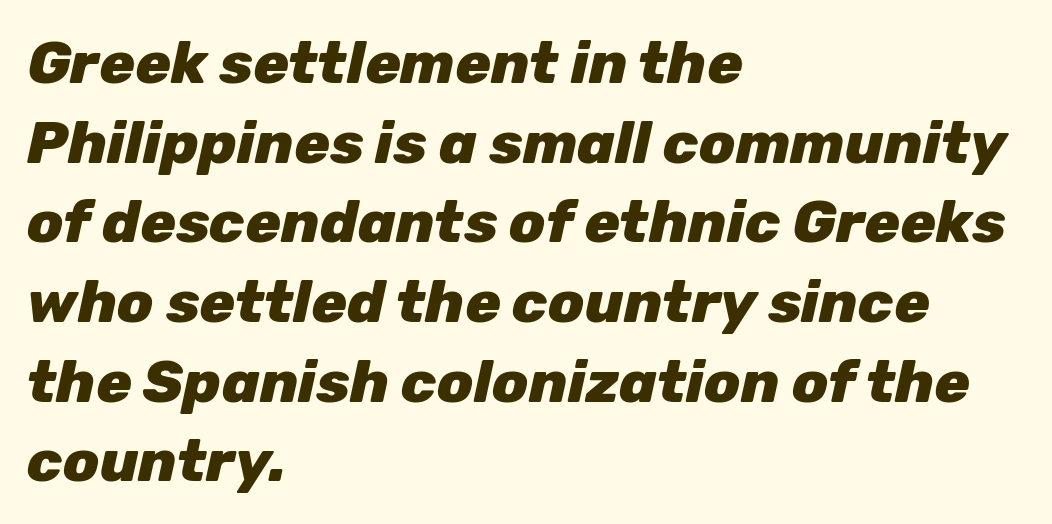
Q: Is the text bold? A: Yes.
Q: Is the text italic (slanted)? A: Yes, it leans right by about 12 degrees.
Q: Is the text underlined? A: No.
Q: How is the paragraph aligned? A: Left-aligned.
Q: Is the spacing between letters normal or unusually wide? A: Normal.
Q: Is the spacing between lines tight, normal or loose? A: Normal.
Q: Width (condensed, normal, or wide)? A: Normal.
Q: Stroke contrast? A: Low.
Q: x-height? A: Medium.
Q: Monospaced? A: No.
